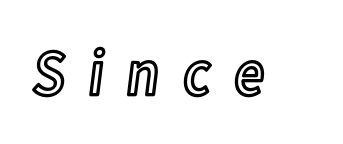
Q: Is the text italic (slanted)? A: Yes.
Q: Is the text underlined? A: No.
Q: Is the spacing between letters normal or unusually wide? A: Unusually wide.
Q: Width (condensed, normal, or wide)? A: Condensed.
Q: x-height? A: Medium.
Q: Monospaced? A: No.
